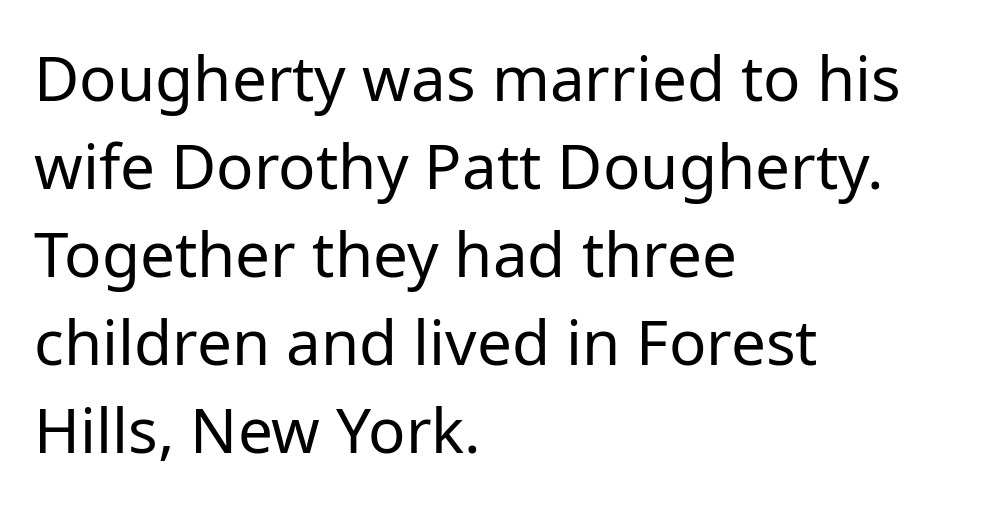
{"serif": "no", "italic": "no", "bold": "no", "weight": "regular", "width": "normal", "stroke_contrast": "low", "x_height": "medium", "monospaced": "no", "underline": "no", "align": "left", "line_spacing": "normal", "line_spacing_ratio": 1.42, "letter_spacing": "normal", "letter_spacing_em": 0.0, "glyph_px": 62}
